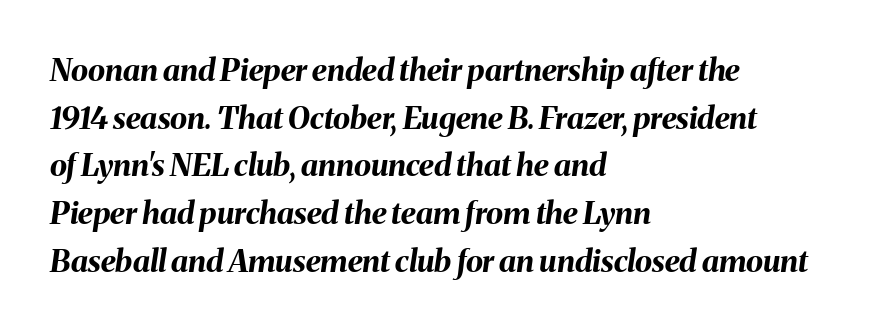
Q: Is the text bold? A: Yes.
Q: Is the text italic (slanted)? A: Yes, it leans right by about 8 degrees.
Q: Is the text underlined? A: No.
Q: How is the paragraph aligned? A: Left-aligned.
Q: Is the spacing between letters normal or unusually wide? A: Normal.
Q: Is the spacing between lines tight, normal or loose? A: Normal.
Q: Width (condensed, normal, or wide)? A: Normal.
Q: Stroke contrast? A: Medium.
Q: x-height? A: Medium.
Q: Monospaced? A: No.
